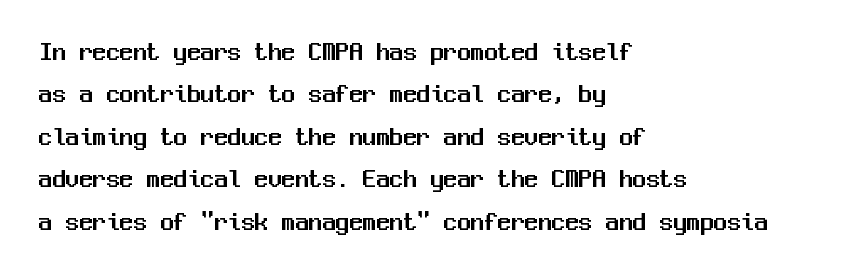
Successive baselines arrive at the customary interval. Tall strokes in this sample are plumb rather than angled. Where is the straight margin? On the left. Lines of text with bare space underneath. Each word holds together tightly as a unit, with standard inter-letter gaps.
